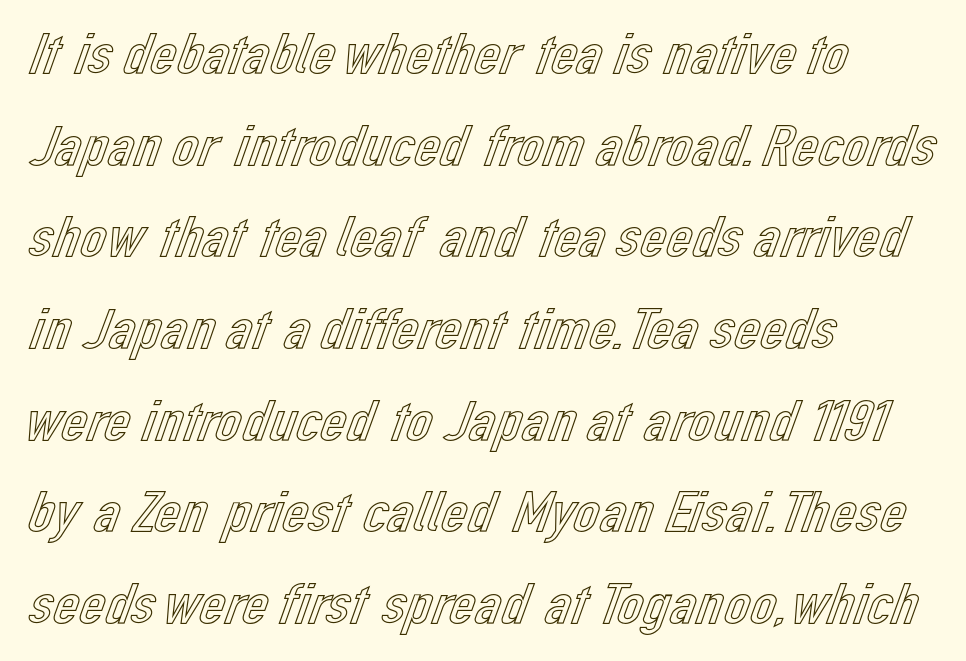
Check under the words: just untouched page. The line-height multiplier appears to be the usual default. This sample has the flowing, uneven cadence of proportional lettering. What stands out about the letter spacing? Nothing — it is the standard amount.
